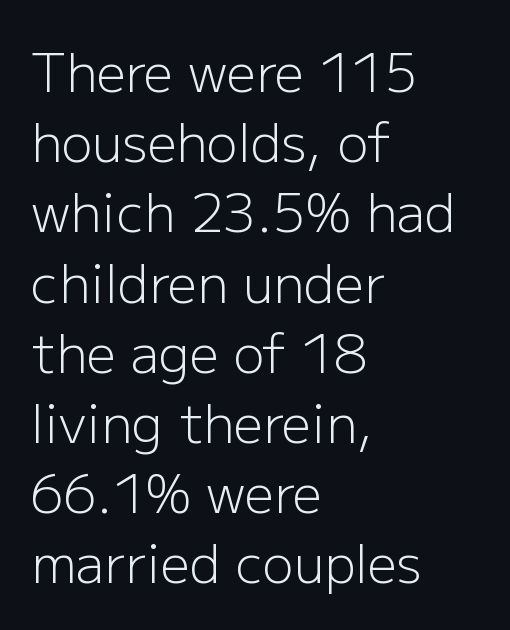
Q: Is the text bold? A: No.
Q: Is the text italic (slanted)? A: No, it is upright.
Q: Is the typeface a serif or a sans-serif typeface? A: Sans-serif.
Q: Is the text underlined? A: No.
Q: How is the paragraph aligned? A: Left-aligned.
Q: Is the spacing between letters normal or unusually wide? A: Normal.
Q: Is the spacing between lines tight, normal or loose? A: Normal.
Q: Width (condensed, normal, or wide)? A: Normal.
Q: Stroke contrast? A: Low.
Q: x-height? A: Medium.
Q: Monospaced? A: No.
